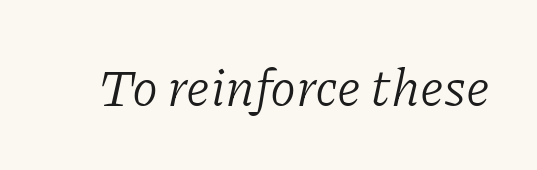
The image shows 53 px light serif type, italic (leaning right); set normal letter spacing, not underlined; low stroke contrast and a medium x-height.
